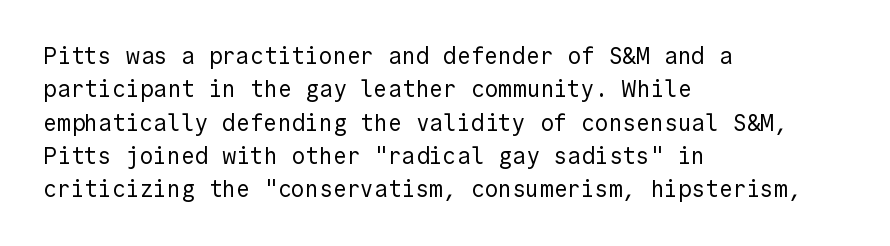
{"italic": "no", "bold": "no", "underline": "no", "align": "left", "line_spacing": "normal", "line_spacing_ratio": 1.45, "letter_spacing": "normal", "letter_spacing_em": 0.0, "glyph_px": 23}
